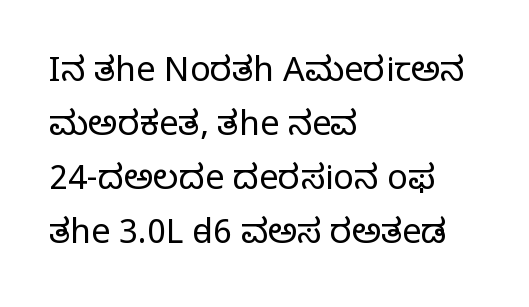
Q: Is the text bold? A: No.
Q: Is the text italic (slanted)? A: No, it is upright.
Q: Is the typeface a serif or a sans-serif typeface? A: Serif.
Q: Is the text underlined? A: No.
Q: How is the paragraph aligned? A: Left-aligned.
Q: Is the spacing between letters normal or unusually wide? A: Normal.
Q: Is the spacing between lines tight, normal or loose? A: Normal.
Q: Width (condensed, normal, or wide)? A: Normal.
Q: Stroke contrast? A: Low.
Q: x-height? A: Large.
Q: Monospaced? A: No.
